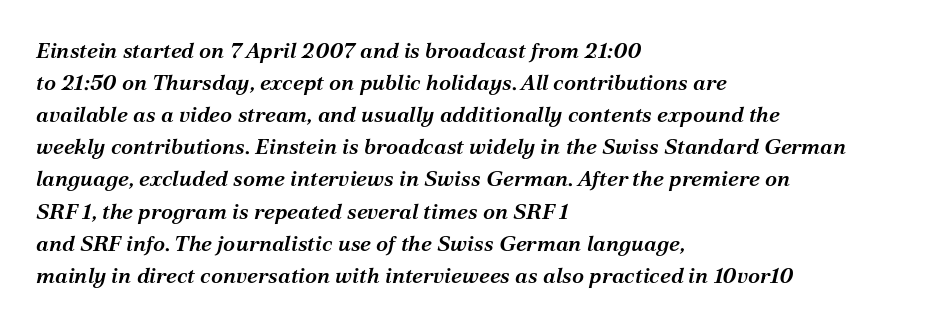
The image shows 22 px text type, italic (leaning right); set left-aligned, normal line spacing (1.46x), normal letter spacing, not underlined.
